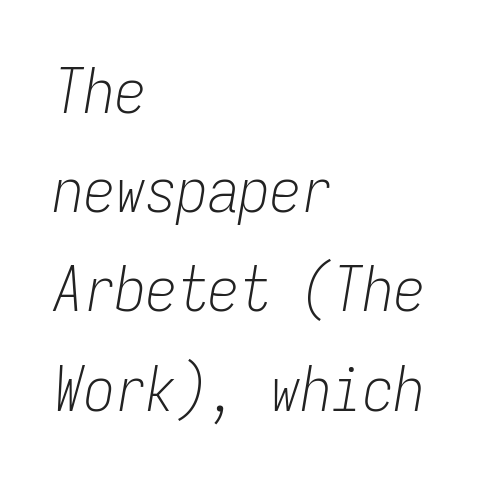
Heaviness? Minimal to ordinary, like unemphasized prose. Just letters on the line, the space beneath them empty. Looks like terminal output: every glyph gets an equal slot. Looking at the ascenders, they clearly lean.
